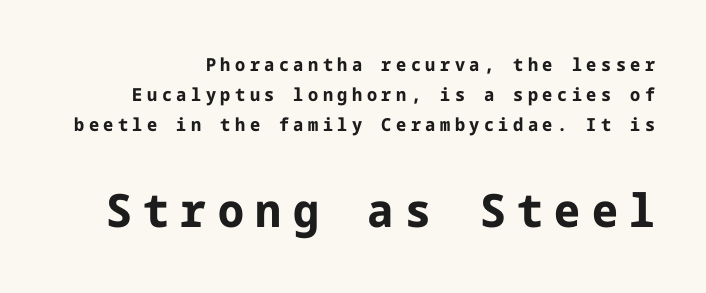
The image shows 46 px bold sans-serif type, upright; set right-aligned, normal line spacing (1.66x), unusually wide letter spacing (+0.25 em), not underlined; the second (bottom) block is 2.56x larger; low stroke contrast and a medium x-height.
